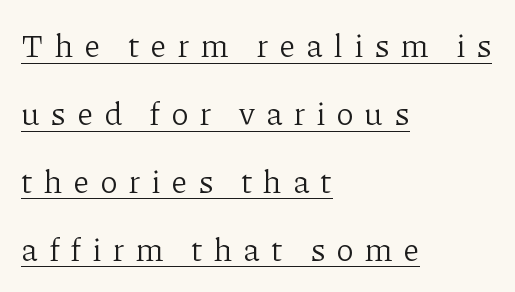
Glyph-to-glyph distance is far greater than everyday printed text. Honestly, the underline is the first thing you notice here. What's the leading like? Stretched, with rows far apart. The strokes are not fattened; the text isn't bold. Serifs: yes, visible at the terminals of the letterforms. Think of a printed novel: that variable character pitch is what you see here.
